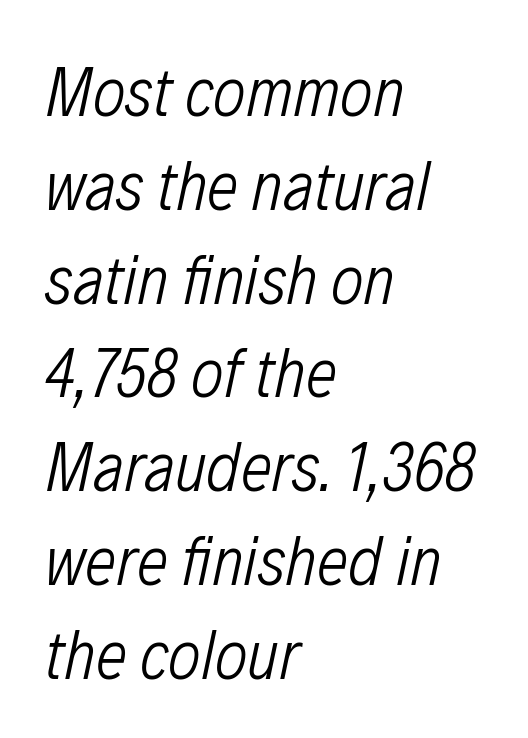
{"italic": "yes", "lean": "right", "slant_degrees": 12, "bold": "no", "weight": "light", "width": "condensed", "stroke_contrast": "low", "x_height": "medium", "monospaced": "no", "underline": "no", "align": "left", "line_spacing": "normal", "line_spacing_ratio": 1.34, "letter_spacing": "normal", "letter_spacing_em": 0.0, "glyph_px": 70}
